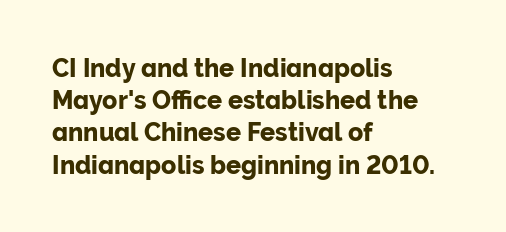
The image shows 25 px text type, upright; set left-aligned, normal line spacing (1.29x), normal letter spacing, not underlined.
